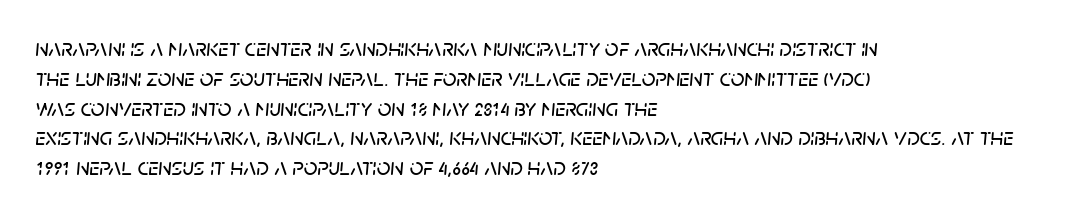
Q: Is the text italic (slanted)? A: Yes, it leans right by about 5 degrees.
Q: Is the text underlined? A: No.
Q: How is the paragraph aligned? A: Left-aligned.
Q: Is the spacing between letters normal or unusually wide? A: Normal.
